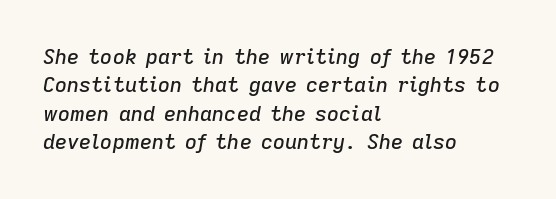
The image shows 21 px text type, italic (leaning right); set left-aligned, normal line spacing (1.35x), normal letter spacing, not underlined.
